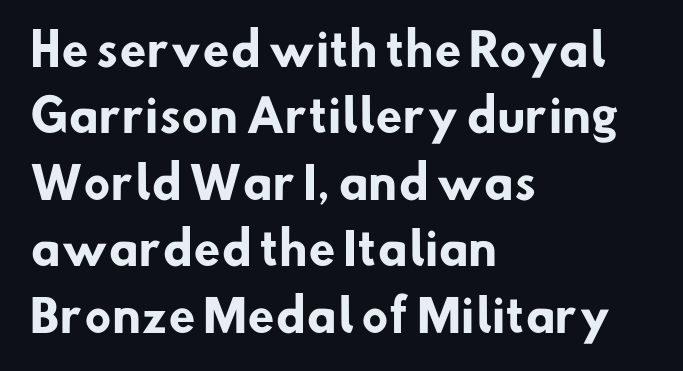
The gap between lines stays unmarked. These lines are rendered in a variable-pitch font. Caption: bold face, heavy strokes. There is no visible air inserted between adjacent glyphs. The typesetter chose a ragged-right arrangement here.
